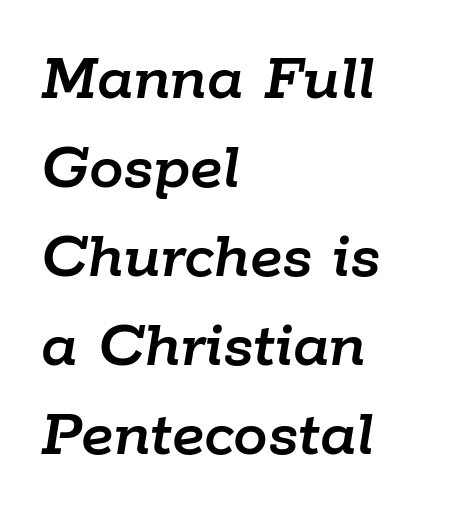
{"italic": "yes", "lean": "right", "slant_degrees": 9, "width": "normal", "stroke_contrast": "low", "x_height": "medium", "monospaced": "no", "underline": "no", "align": "left", "line_spacing": "normal", "line_spacing_ratio": 1.29, "letter_spacing": "normal", "letter_spacing_em": 0.0, "glyph_px": 69}
